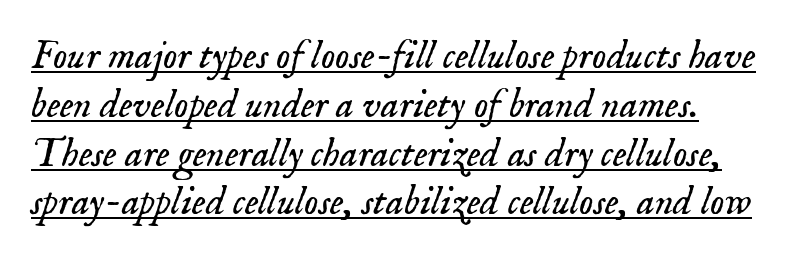
{"serif": "yes", "italic": "yes", "lean": "right", "slant_degrees": 18, "bold": "no", "weight": "light", "width": "normal", "stroke_contrast": "low", "x_height": "small", "monospaced": "no", "underline": "yes", "line_spacing_ratio": 1.22, "letter_spacing": "normal", "letter_spacing_em": 0.0, "glyph_px": 40}
